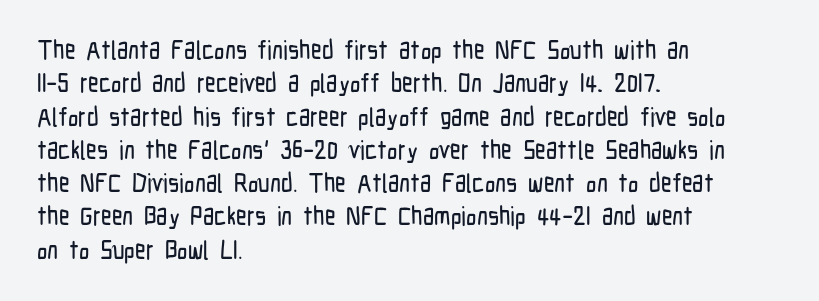
{"italic": "no", "underline": "no", "align": "left", "line_spacing": "normal", "line_spacing_ratio": 1.28, "letter_spacing": "normal", "letter_spacing_em": 0.0, "glyph_px": 26}
